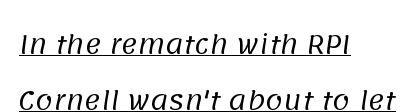
The image shows 25 px text type; set left-aligned, loose line spacing (2.23x), normal letter spacing, underlined.
